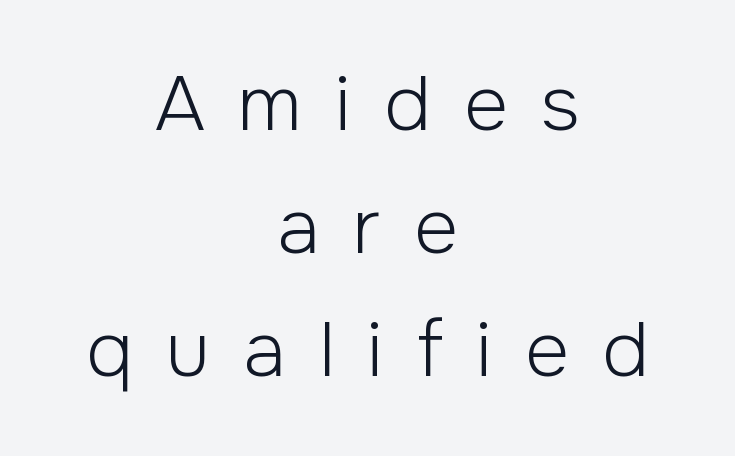
{"serif": "no", "italic": "no", "bold": "no", "weight": "light", "width": "normal", "stroke_contrast": "low", "x_height": "medium", "monospaced": "no", "underline": "no", "align": "center", "line_spacing": "normal", "line_spacing_ratio": 1.6, "letter_spacing": "wide", "letter_spacing_em": 0.43, "glyph_px": 77}
